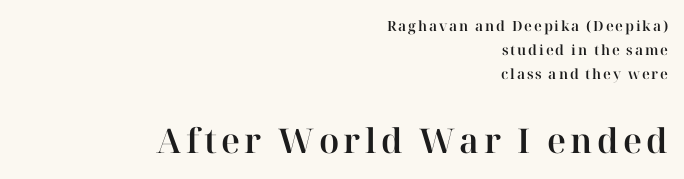
The image shows 34 px serif type, upright; set right-aligned, line spacing 1.73x, not underlined; the second (bottom) block is 2.43x larger; high stroke contrast and a medium x-height.
